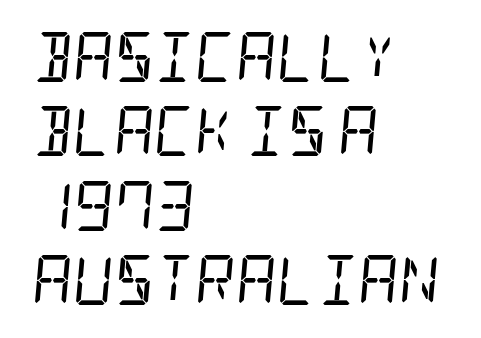
This rendering features lettering with no underline. Notice how the passage keeps a crisp vertical edge on the left only. The tracking reads as untouched default to a designer's eye. Quick note: interline space is typical.
